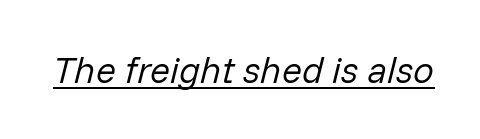
The image shows 37 px regular-weight type, italic (leaning right); set normal letter spacing, underlined; low stroke contrast and a medium x-height.
